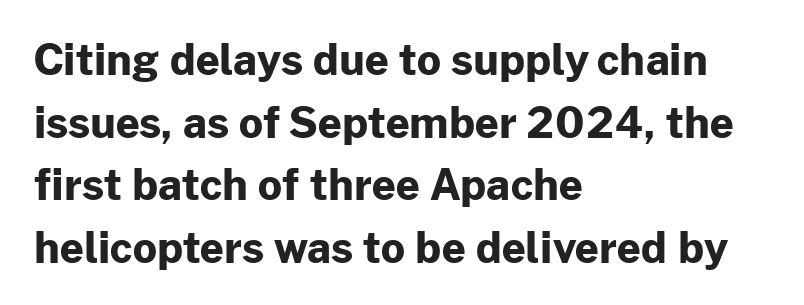
{"serif": "no", "italic": "no", "bold": "yes", "weight": "bold", "width": "normal", "stroke_contrast": "low", "x_height": "medium", "monospaced": "no", "underline": "no", "align": "left", "line_spacing": "normal", "line_spacing_ratio": 1.49, "letter_spacing": "normal", "letter_spacing_em": 0.0, "glyph_px": 42}
